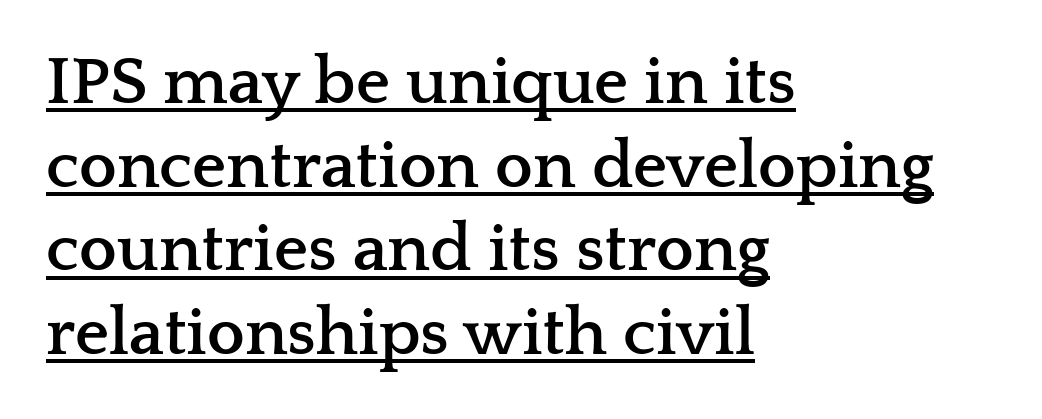
{"serif": "yes", "italic": "no", "bold": "yes", "weight": "semibold", "width": "wide", "stroke_contrast": "low", "x_height": "medium", "monospaced": "no", "underline": "yes", "align": "left", "line_spacing": "normal", "line_spacing_ratio": 1.25, "letter_spacing": "normal", "letter_spacing_em": 0.0, "glyph_px": 67}
